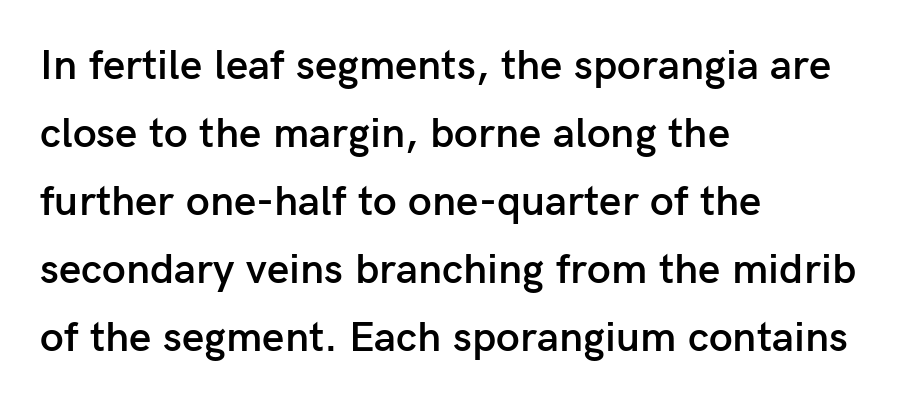
Q: Is the text bold? A: Semi-bold.
Q: Is the text italic (slanted)? A: No, it is upright.
Q: Is the typeface a serif or a sans-serif typeface? A: Sans-serif.
Q: Is the text underlined? A: No.
Q: How is the paragraph aligned? A: Left-aligned.
Q: Is the spacing between letters normal or unusually wide? A: Normal.
Q: Is the spacing between lines tight, normal or loose? A: Normal.
Q: Width (condensed, normal, or wide)? A: Normal.
Q: Stroke contrast? A: Low.
Q: x-height? A: Medium.
Q: Monospaced? A: No.
